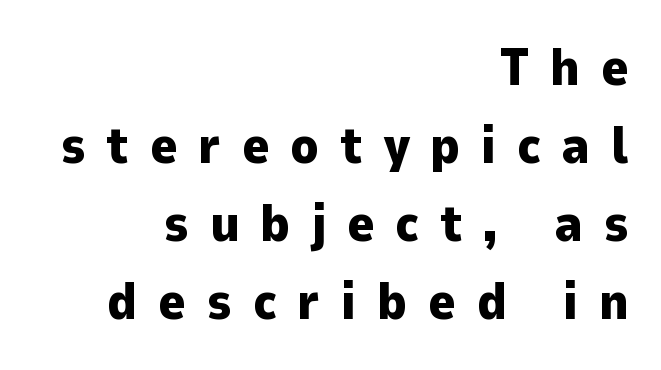
{"serif": "no", "italic": "no", "bold": "yes", "weight": "heavy", "width": "normal", "stroke_contrast": "low", "x_height": "medium", "monospaced": "no", "underline": "no", "align": "right", "line_spacing": "normal", "line_spacing_ratio": 1.5, "letter_spacing": "wide", "letter_spacing_em": 0.4, "glyph_px": 52}
